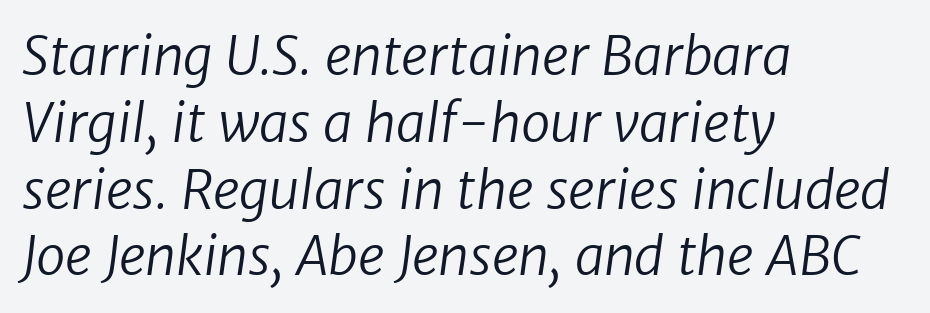
Nothing sits at the stroke ends, so this counts as sans-serif. Ink coverage per letter is moderate at most. The text block is weighted toward the left margin, trailing off unevenly rightward. Normally led — the rows are evenly, conventionally spaced.
